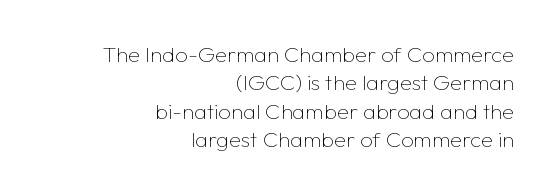
The image shows 22 px text type, upright; set right-aligned, normal line spacing (1.29x), normal letter spacing, not underlined.
